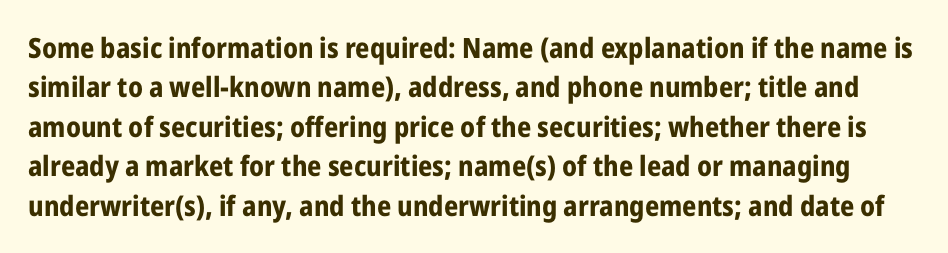
The image shows 28 px bold, condensed sans-serif type, upright; set normal line spacing (1.41x), normal letter spacing, not underlined; low stroke contrast and a medium x-height.
